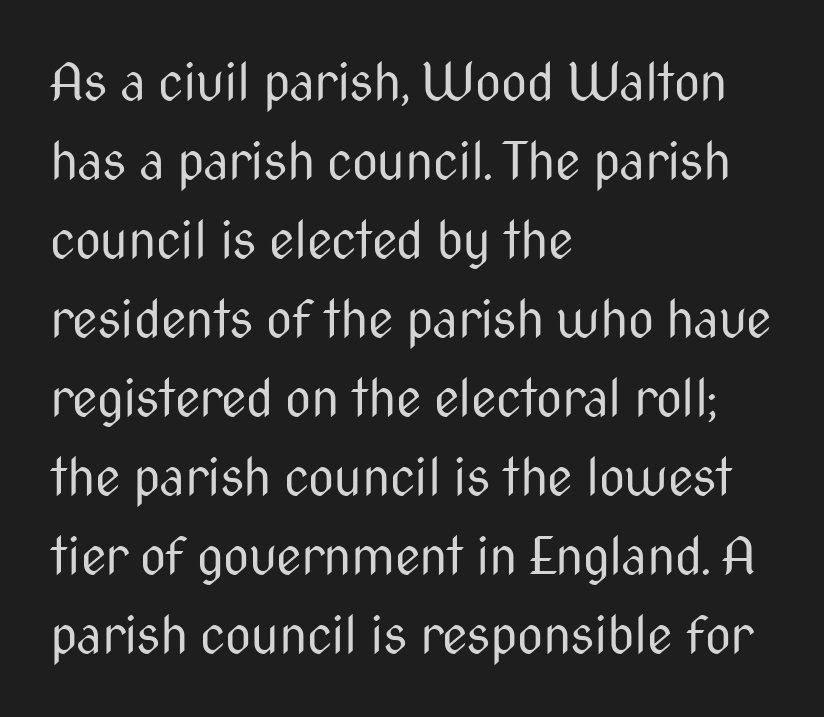
{"serif": "no", "italic": "no", "bold": "no", "weight": "regular", "width": "condensed", "stroke_contrast": "medium", "x_height": "medium", "monospaced": "no", "underline": "no", "align": "left", "line_spacing": "normal", "line_spacing_ratio": 1.55, "letter_spacing": "normal", "letter_spacing_em": 0.0, "glyph_px": 51}
